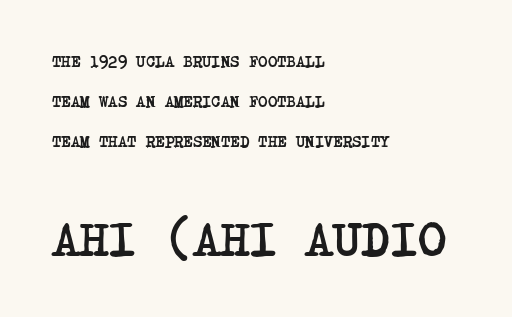
The image shows 48 px semibold, condensed serif type; set left-aligned, loose line spacing (2.49x), normal letter spacing, not underlined; the second (bottom) block is 3.0x larger; low stroke contrast and a large x-height.
